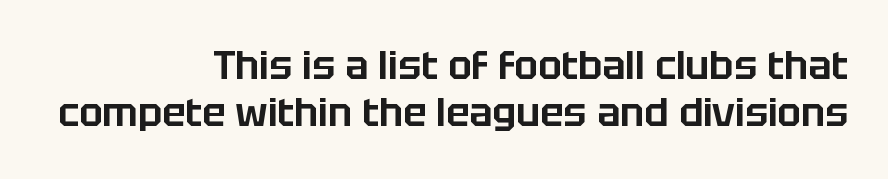
Note the varied advance widths — an 'i' is clearly narrower than an 'm'. Every character sits straight up, as roman type does. Right-aligned paragraph, ragged on the left. Is this a sans? Yes — the strokes have no serifs.
